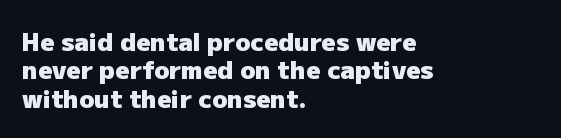
The image shows 25 px bold type, upright; set left-aligned, tight line spacing (1.14x), normal letter spacing, not underlined.
